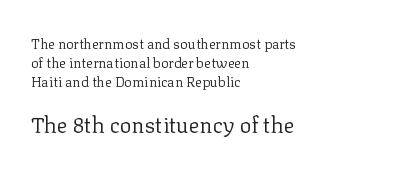
Q: Is the text bold? A: No.
Q: Is the text italic (slanted)? A: No, it is upright.
Q: Is the text underlined? A: No.
Q: How is the paragraph aligned? A: Left-aligned.
Q: Is the spacing between letters normal or unusually wide? A: Normal.
Q: Is the spacing between lines tight, normal or loose? A: Normal.
Q: Which block of text is set in a larger size, the first (top) or the second (bottom)? A: The second (bottom) one.
